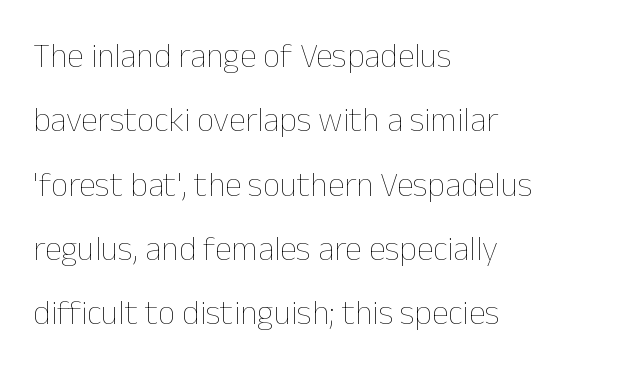
The image shows 34 px thin type, upright; set left-aligned, line spacing 1.89x, normal letter spacing, not underlined; low stroke contrast and a medium x-height.
